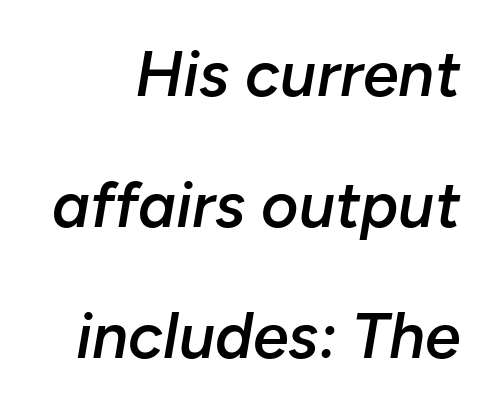
The image shows 64 px semibold type, italic (leaning right); set right-aligned, loose line spacing (2.05x), normal letter spacing, not underlined; low stroke contrast and a medium x-height.
